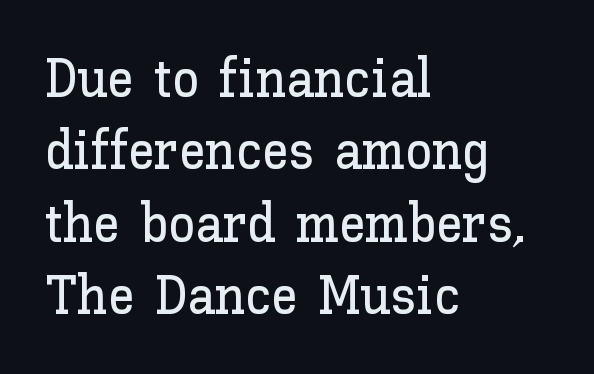
Nothing unusual about the tracking: characters are spaced as the font intends. Glance below the letters and you will spot only blank space. These lines are set flush left with a ragged right edge. What's the leading like? Ordinary, nothing unusual.
